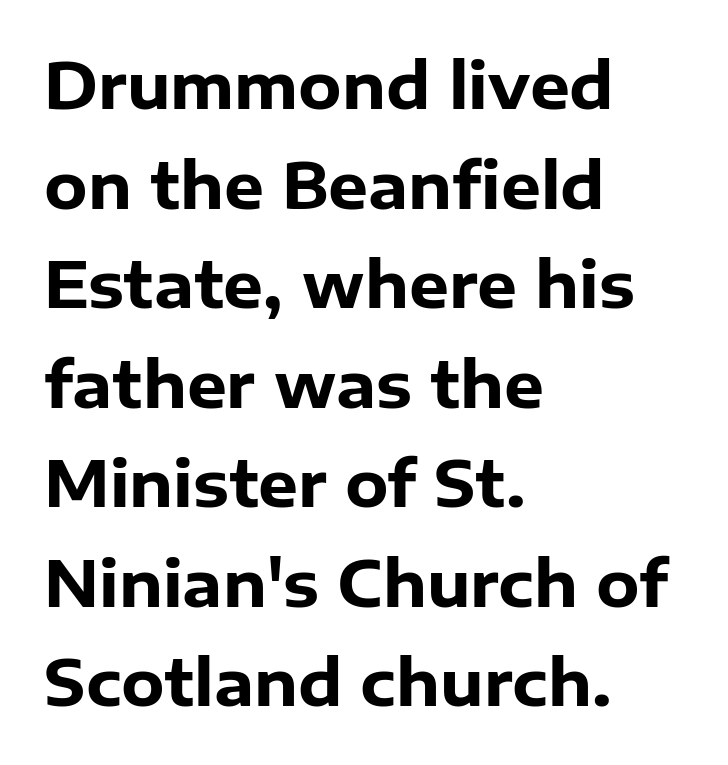
The image shows 63 px heavy sans-serif type, upright; set left-aligned, normal line spacing (1.58x), normal letter spacing, not underlined; low stroke contrast and a medium x-height.
